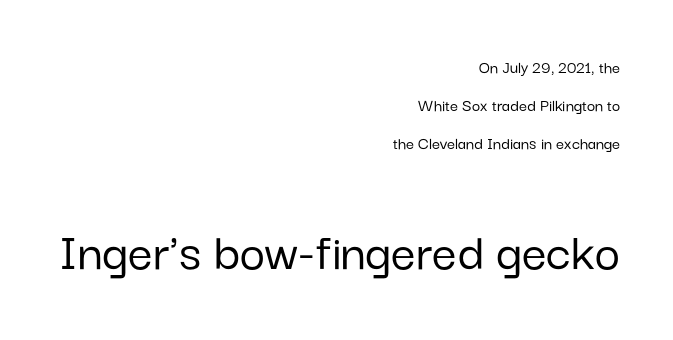
The image shows 55 px sans-serif type, upright; set right-aligned, loose line spacing (2.1x), normal letter spacing, not underlined; the second (bottom) block is 3.06x larger; low stroke contrast and a medium x-height.
